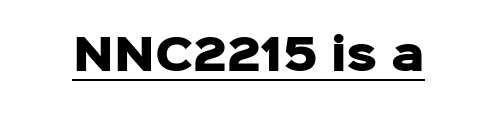
The image shows 42 px heavy sans-serif type, upright; set normal letter spacing, underlined; low stroke contrast and a medium x-height.
